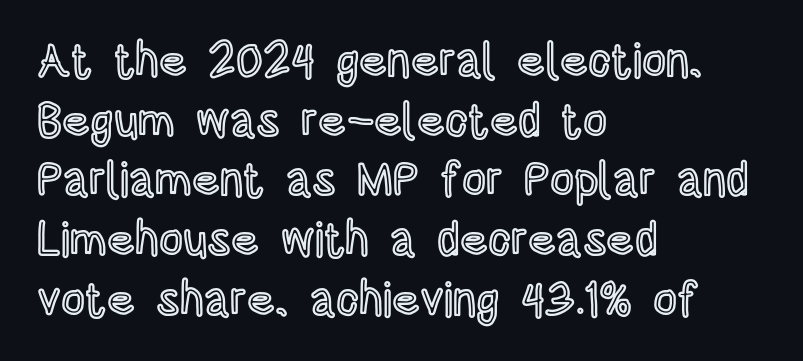
Q: Is the text italic (slanted)? A: No, it is upright.
Q: Is the text underlined? A: No.
Q: How is the paragraph aligned? A: Left-aligned.
Q: Is the spacing between letters normal or unusually wide? A: Normal.
Q: Is the spacing between lines tight, normal or loose? A: Normal.
Q: Width (condensed, normal, or wide)? A: Condensed.
Q: x-height? A: Large.
Q: Monospaced? A: No.
